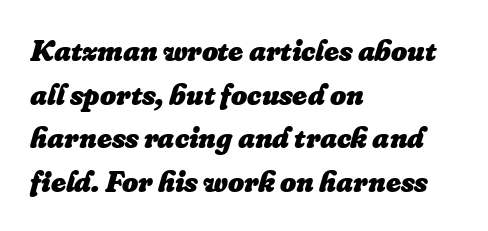
{"italic": "yes", "lean": "right", "slant_degrees": 16, "bold": "yes", "weight": "heavy", "width": "normal", "stroke_contrast": "low", "x_height": "small", "monospaced": "no", "underline": "no", "align": "left", "line_spacing": "normal", "line_spacing_ratio": 1.41, "letter_spacing": "normal", "letter_spacing_em": 0.0, "glyph_px": 31}
